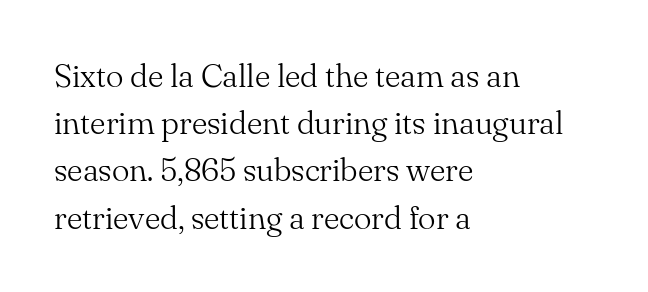
{"serif": "yes", "italic": "no", "bold": "no", "weight": "light", "width": "normal", "stroke_contrast": "medium", "x_height": "small", "monospaced": "no", "underline": "no", "align": "left", "line_spacing": "normal", "line_spacing_ratio": 1.43, "letter_spacing": "normal", "letter_spacing_em": 0.0, "glyph_px": 33}
